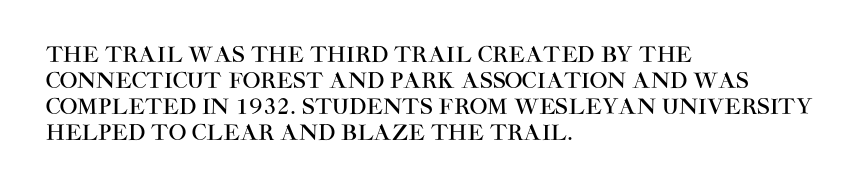
The typesetter chose a ragged-right arrangement here. The type sits square on the baseline with zero lean. There is no visible air inserted between adjacent glyphs. Has an underline been added? It has not.
